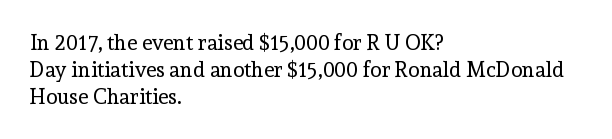
Q: Is the text bold? A: No.
Q: Is the text italic (slanted)? A: No, it is upright.
Q: Is the text underlined? A: No.
Q: How is the paragraph aligned? A: Left-aligned.
Q: Is the spacing between letters normal or unusually wide? A: Normal.
Q: Is the spacing between lines tight, normal or loose? A: Normal.
